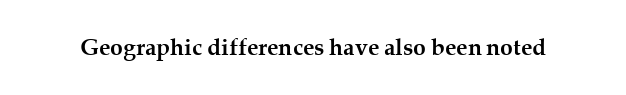
The image shows 23 px bold type, upright; set normal letter spacing, not underlined.
